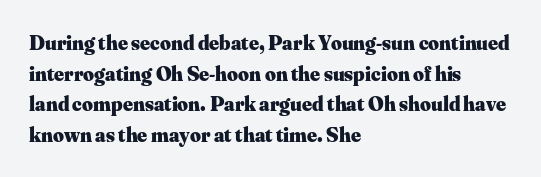
The image shows 21 px bold type, upright; set left-aligned, normal line spacing (1.46x), normal letter spacing, not underlined.
